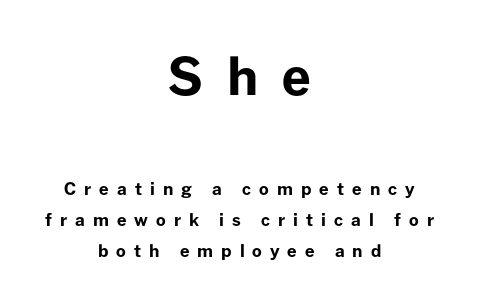
Q: Is the text bold? A: Yes.
Q: Is the text italic (slanted)? A: No, it is upright.
Q: Is the typeface a serif or a sans-serif typeface? A: Sans-serif.
Q: Is the text underlined? A: No.
Q: How is the paragraph aligned? A: Centered.
Q: Is the spacing between letters normal or unusually wide? A: Unusually wide.
Q: Which block of text is set in a larger size, the first (top) or the second (bottom)? A: The first (top) one.
Q: Width (condensed, normal, or wide)? A: Normal.
Q: Stroke contrast? A: Low.
Q: x-height? A: Medium.
Q: Monospaced? A: No.
